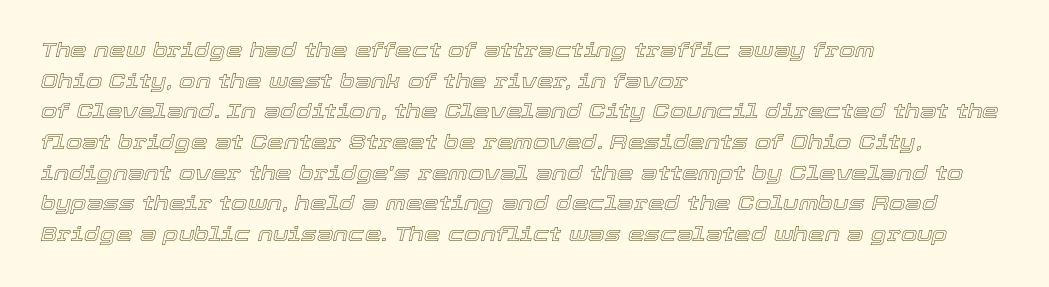
The image shows 21 px text type, italic (leaning right); set left-aligned, normal line spacing (1.46x), normal letter spacing, not underlined.
